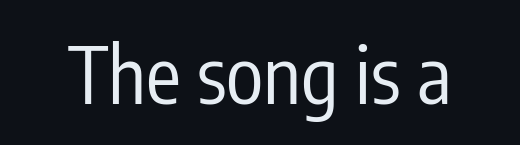
The image shows 78 px regular-weight, condensed sans-serif type, upright; set normal letter spacing, not underlined; low stroke contrast and a medium x-height.
